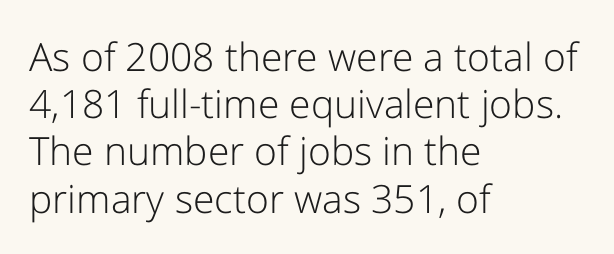
The image shows 39 px light sans-serif type, upright; set left-aligned, line spacing 1.21x, normal letter spacing, not underlined; low stroke contrast and a medium x-height.
